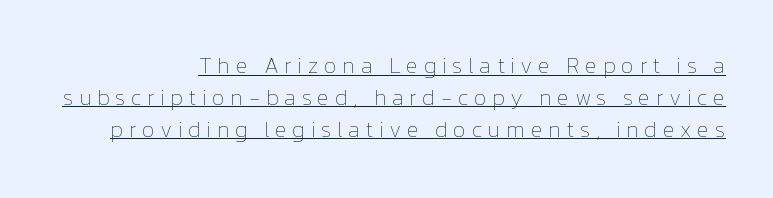
Q: Is the text bold? A: No.
Q: Is the text italic (slanted)? A: No, it is upright.
Q: Is the text underlined? A: Yes.
Q: How is the paragraph aligned? A: Right-aligned.
Q: Is the spacing between letters normal or unusually wide? A: Unusually wide.
Q: Is the spacing between lines tight, normal or loose? A: Normal.
